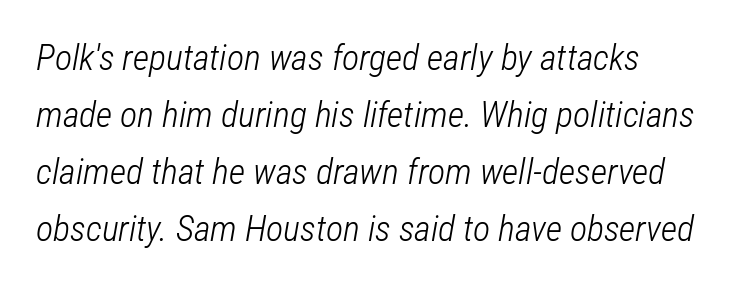
The image shows 36 px light, condensed type, italic (leaning right); set left-aligned, normal line spacing (1.58x), normal letter spacing, not underlined; low stroke contrast and a medium x-height.
